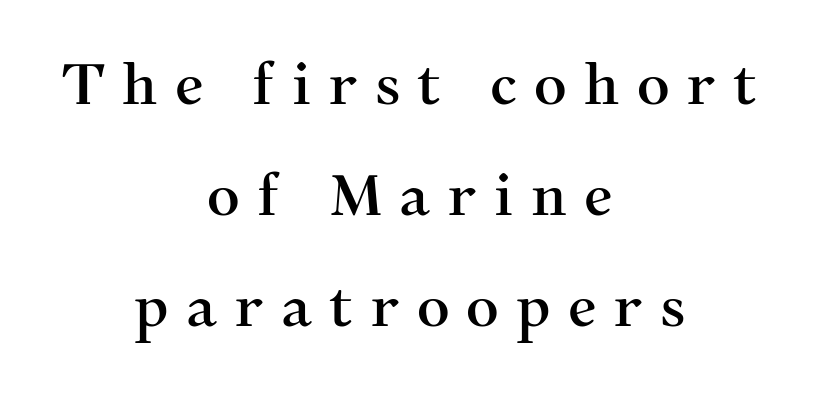
Q: Is the text italic (slanted)? A: No, it is upright.
Q: Is the typeface a serif or a sans-serif typeface? A: Serif.
Q: Is the text underlined? A: No.
Q: How is the paragraph aligned? A: Centered.
Q: Is the spacing between letters normal or unusually wide? A: Unusually wide.
Q: Is the spacing between lines tight, normal or loose? A: Loose.
Q: Width (condensed, normal, or wide)? A: Normal.
Q: Stroke contrast? A: Medium.
Q: x-height? A: Medium.
Q: Monospaced? A: No.
